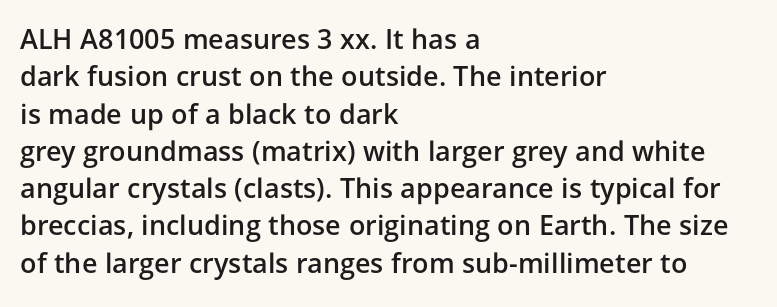
The image shows 27 px text type, upright; set left-aligned, normal line spacing (1.38x), normal letter spacing, not underlined.
